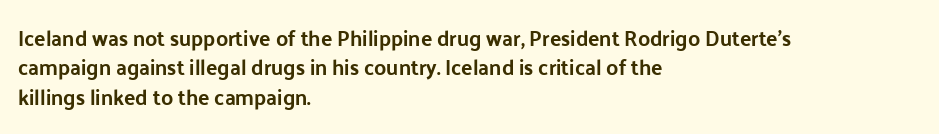
The image shows 21 px bold type, upright; set left-aligned, normal line spacing (1.4x), normal letter spacing, not underlined.
